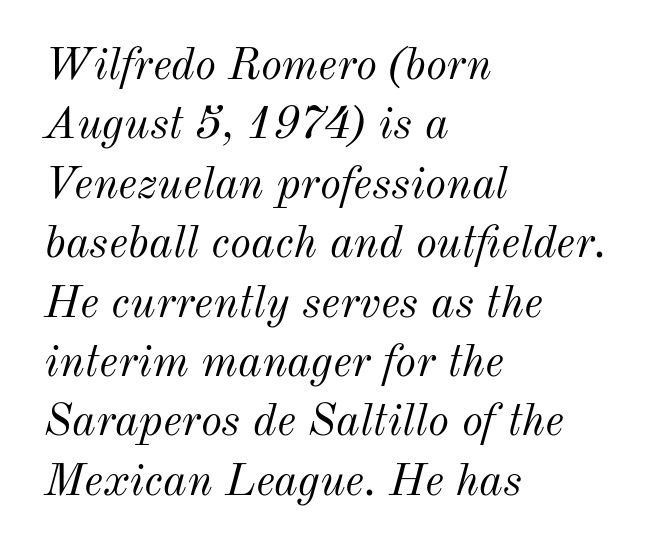
The image shows 45 px light type, italic (leaning right); set left-aligned, normal line spacing (1.32x), normal letter spacing, not underlined; medium stroke contrast and a small x-height.
